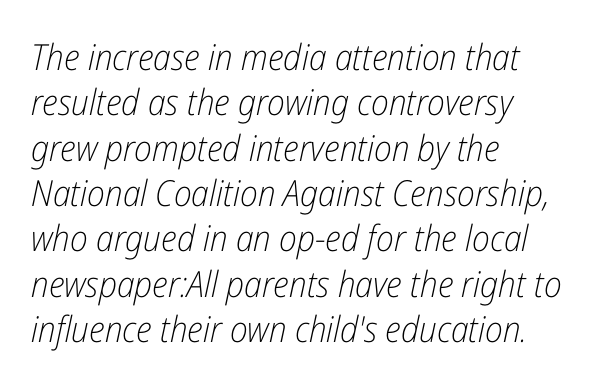
Q: Is the text bold? A: No.
Q: Is the text italic (slanted)? A: Yes, it leans right by about 12 degrees.
Q: Is the text underlined? A: No.
Q: How is the paragraph aligned? A: Left-aligned.
Q: Is the spacing between letters normal or unusually wide? A: Normal.
Q: Is the spacing between lines tight, normal or loose? A: Normal.
Q: Width (condensed, normal, or wide)? A: Condensed.
Q: Stroke contrast? A: Low.
Q: x-height? A: Medium.
Q: Monospaced? A: No.
